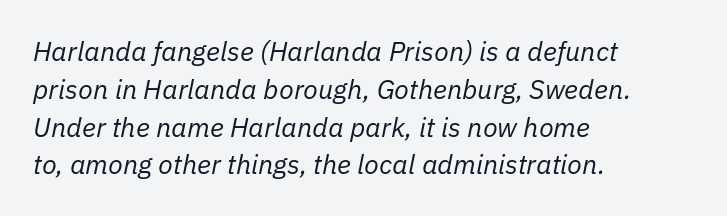
{"italic": "yes", "lean": "right", "slant_degrees": 11, "bold": "no", "underline": "no", "align": "left", "line_spacing": "normal", "line_spacing_ratio": 1.4, "letter_spacing": "normal", "letter_spacing_em": 0.0, "glyph_px": 27}
